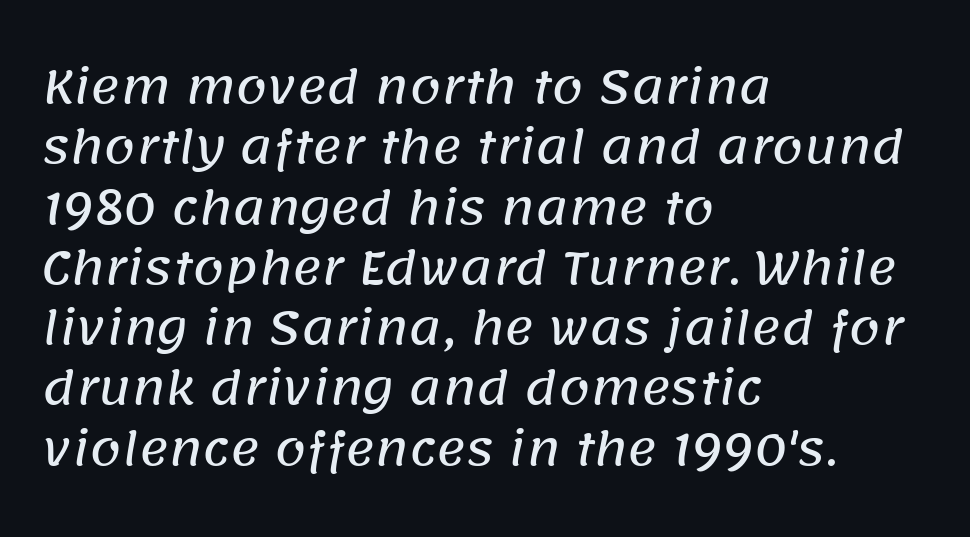
{"serif": "no", "width": "normal", "stroke_contrast": "low", "x_height": "large", "monospaced": "no", "underline": "no", "align": "left", "line_spacing": "normal", "line_spacing_ratio": 1.34, "letter_spacing": "normal", "letter_spacing_em": 0.0, "glyph_px": 45}
